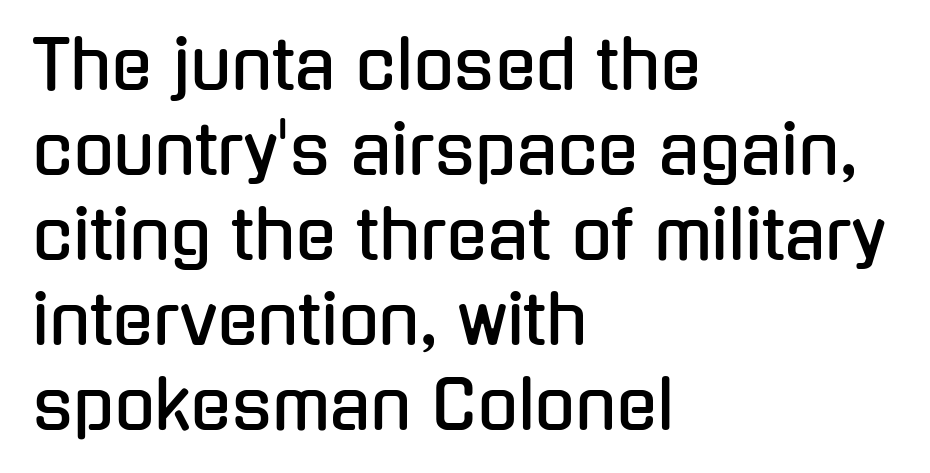
{"serif": "no", "italic": "no", "width": "condensed", "stroke_contrast": "low", "x_height": "medium", "monospaced": "no", "underline": "no", "align": "left", "line_spacing": "normal", "line_spacing_ratio": 1.27, "letter_spacing": "normal", "letter_spacing_em": 0.0, "glyph_px": 67}
